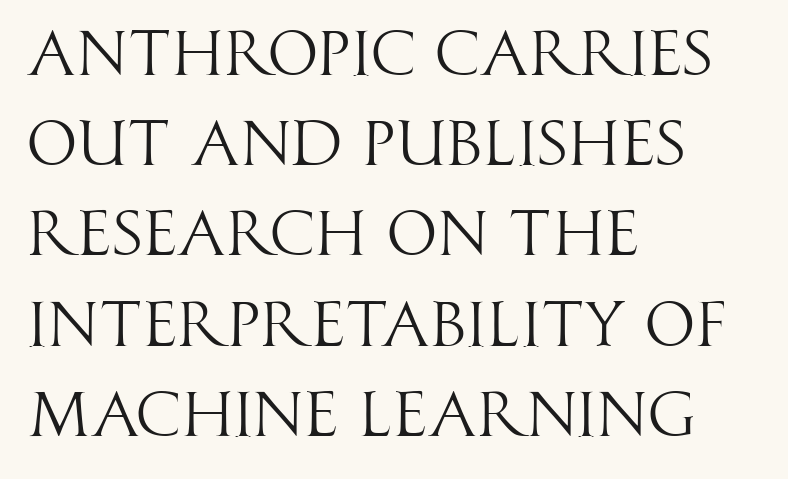
{"serif": "no", "italic": "no", "bold": "no", "weight": "light", "width": "condensed", "stroke_contrast": "high", "x_height": "large", "monospaced": "no", "underline": "no", "align": "left", "line_spacing": "normal", "line_spacing_ratio": 1.41, "letter_spacing": "normal", "letter_spacing_em": 0.0, "glyph_px": 64}
